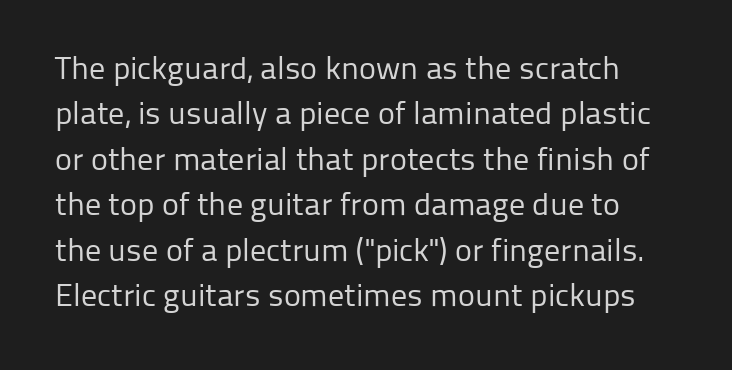
Q: Is the text bold? A: No.
Q: Is the text italic (slanted)? A: No, it is upright.
Q: Is the typeface a serif or a sans-serif typeface? A: Sans-serif.
Q: Is the text underlined? A: No.
Q: Is the spacing between letters normal or unusually wide? A: Normal.
Q: Is the spacing between lines tight, normal or loose? A: Normal.
Q: Width (condensed, normal, or wide)? A: Normal.
Q: Stroke contrast? A: Low.
Q: x-height? A: Medium.
Q: Monospaced? A: No.
